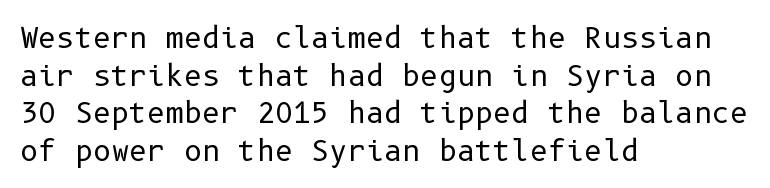
Q: Is the text bold? A: No.
Q: Is the text italic (slanted)? A: No, it is upright.
Q: Is the typeface a serif or a sans-serif typeface? A: Sans-serif.
Q: Is the text underlined? A: No.
Q: How is the paragraph aligned? A: Left-aligned.
Q: Is the spacing between letters normal or unusually wide? A: Normal.
Q: Is the spacing between lines tight, normal or loose? A: Normal.
Q: Width (condensed, normal, or wide)? A: Normal.
Q: Stroke contrast? A: Low.
Q: x-height? A: Medium.
